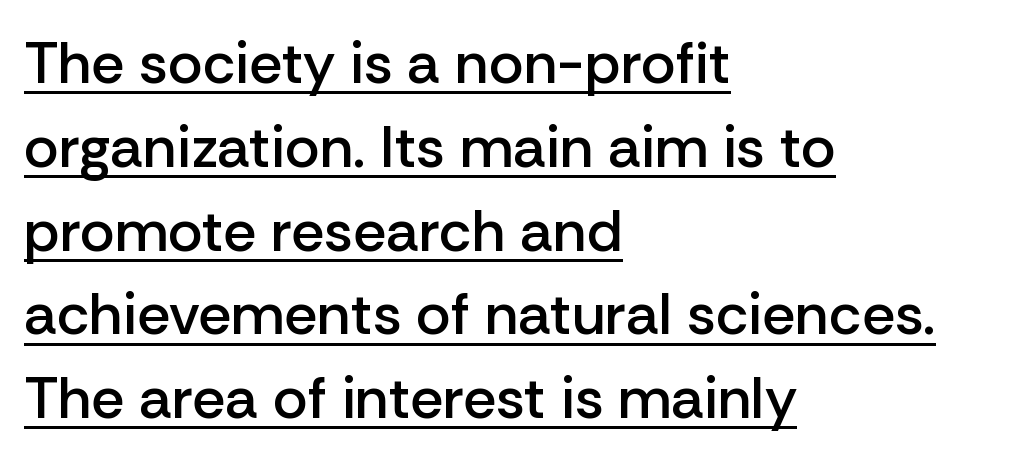
Q: Is the text bold? A: Semi-bold.
Q: Is the text italic (slanted)? A: No, it is upright.
Q: Is the typeface a serif or a sans-serif typeface? A: Sans-serif.
Q: Is the text underlined? A: Yes.
Q: How is the paragraph aligned? A: Left-aligned.
Q: Is the spacing between letters normal or unusually wide? A: Normal.
Q: Is the spacing between lines tight, normal or loose? A: Normal.
Q: Width (condensed, normal, or wide)? A: Normal.
Q: Stroke contrast? A: Low.
Q: x-height? A: Medium.
Q: Monospaced? A: No.
